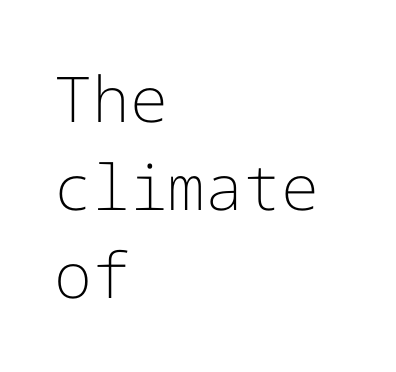
The image shows 63 px light sans-serif type, upright; set left-aligned, normal line spacing (1.4x), normal letter spacing, not underlined; low stroke contrast and a medium x-height.
